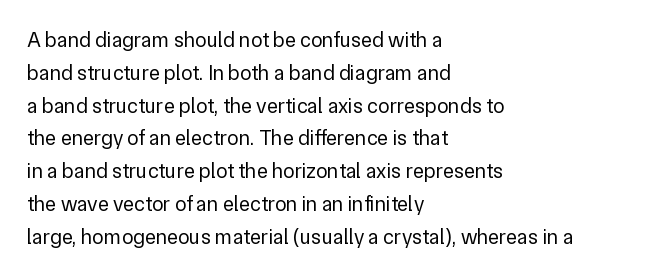
{"italic": "no", "bold": "no", "underline": "no", "align": "left", "line_spacing": "normal", "line_spacing_ratio": 1.56, "letter_spacing": "normal", "letter_spacing_em": 0.0, "glyph_px": 21}
